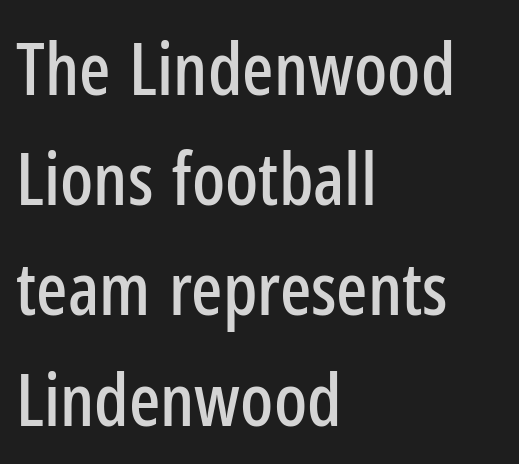
The image shows 73 px condensed sans-serif type, upright; set left-aligned, normal line spacing (1.51x), normal letter spacing, not underlined; low stroke contrast and a medium x-height.
